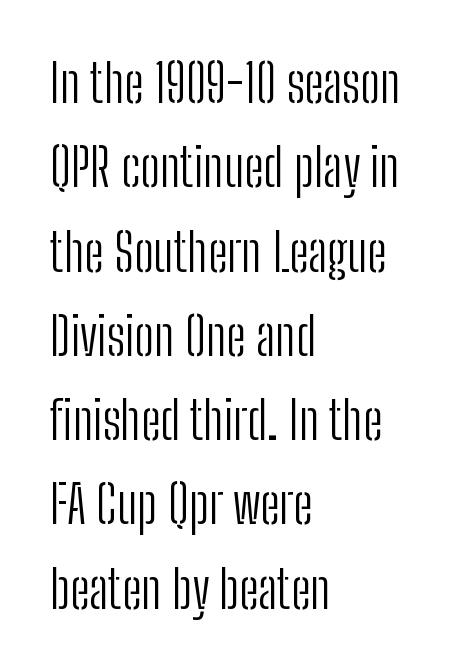
Q: Is the text bold? A: No.
Q: Is the text italic (slanted)? A: No, it is upright.
Q: Is the typeface a serif or a sans-serif typeface? A: Sans-serif.
Q: Is the text underlined? A: No.
Q: How is the paragraph aligned? A: Left-aligned.
Q: Is the spacing between letters normal or unusually wide? A: Normal.
Q: Is the spacing between lines tight, normal or loose? A: Normal.
Q: Width (condensed, normal, or wide)? A: Condensed.
Q: Stroke contrast? A: Low.
Q: x-height? A: Medium.
Q: Monospaced? A: No.
